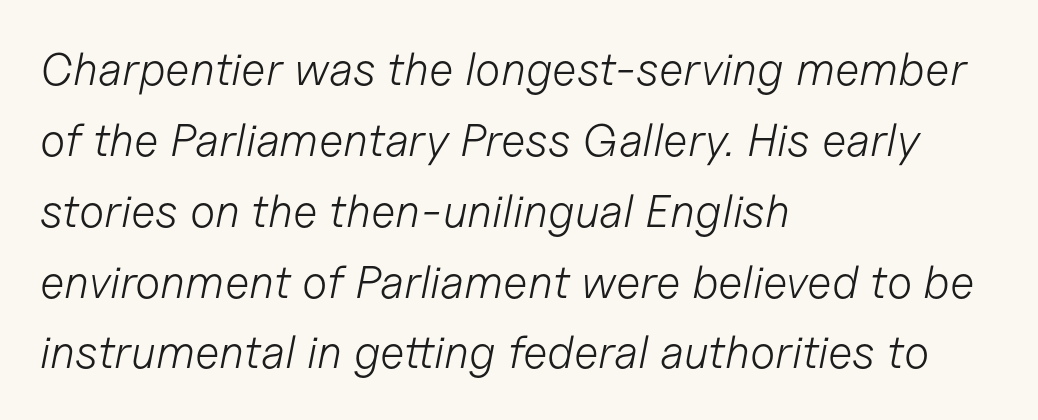
The image shows 46 px light type, italic (leaning right); set left-aligned, normal line spacing (1.54x), normal letter spacing, not underlined; low stroke contrast and a medium x-height.
